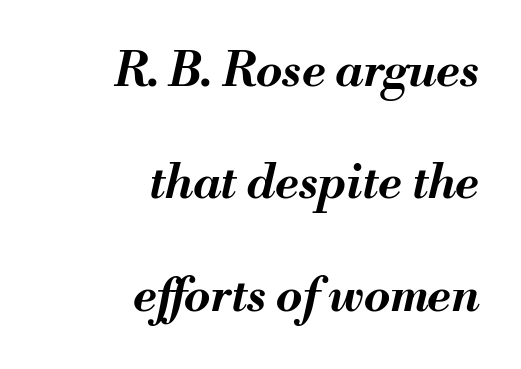
Q: Is the text bold? A: Yes.
Q: Is the text italic (slanted)? A: Yes, it leans right by about 13 degrees.
Q: Is the text underlined? A: No.
Q: How is the paragraph aligned? A: Right-aligned.
Q: Is the spacing between letters normal or unusually wide? A: Normal.
Q: Is the spacing between lines tight, normal or loose? A: Loose.
Q: Width (condensed, normal, or wide)? A: Normal.
Q: Stroke contrast? A: Medium.
Q: x-height? A: Small.
Q: Monospaced? A: No.
